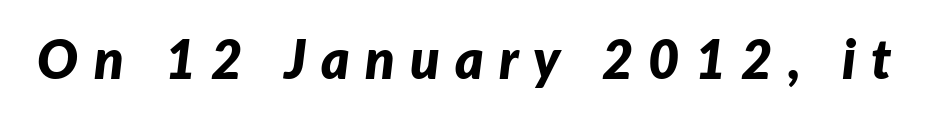
Only glyphs here, with clear space below each row. Proportional: the letters do not fall into vertical columns. You can tell it's italic because the verticals aren't actually vertical. On the weight axis this lands at bold, roughly 700. This sample uses expanded letter spacing, leaving extra air between glyphs.
